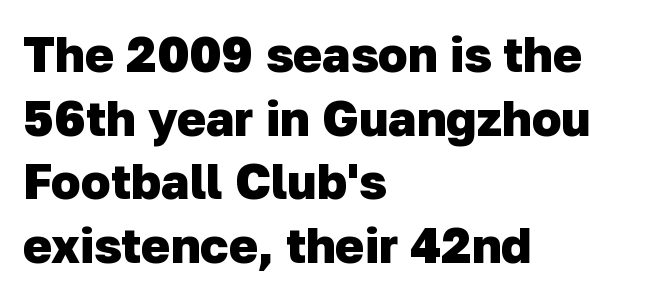
The face used here is rendered with its standard letterfit. The glyphs have the mass of a bold cut. Short and long lines alike share a common starting point at left. A typesetter would label this face a sans. How would I describe the line gaps? Plain and ordinary. Underline: absent.
